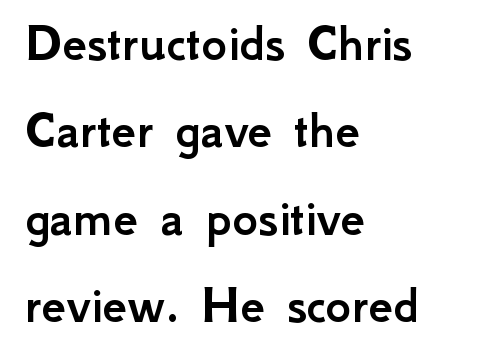
The image shows 55 px sans-serif type, upright; set left-aligned, normal line spacing (1.59x), normal letter spacing, not underlined; low stroke contrast and a small x-height.
